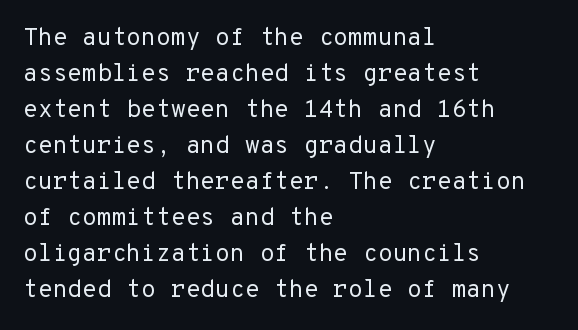
Q: Is the text bold? A: No.
Q: Is the text italic (slanted)? A: No, it is upright.
Q: Is the text underlined? A: No.
Q: How is the paragraph aligned? A: Left-aligned.
Q: Is the spacing between letters normal or unusually wide? A: Normal.
Q: Is the spacing between lines tight, normal or loose? A: Normal.
